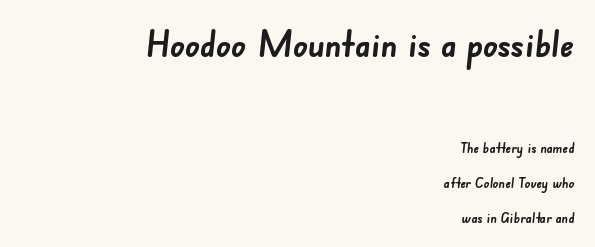
The image shows 36 px semibold sans-serif type; set right-aligned, loose line spacing (2.48x), normal letter spacing, not underlined; the first (top) block is 2.57x larger; low stroke contrast and a small x-height.
